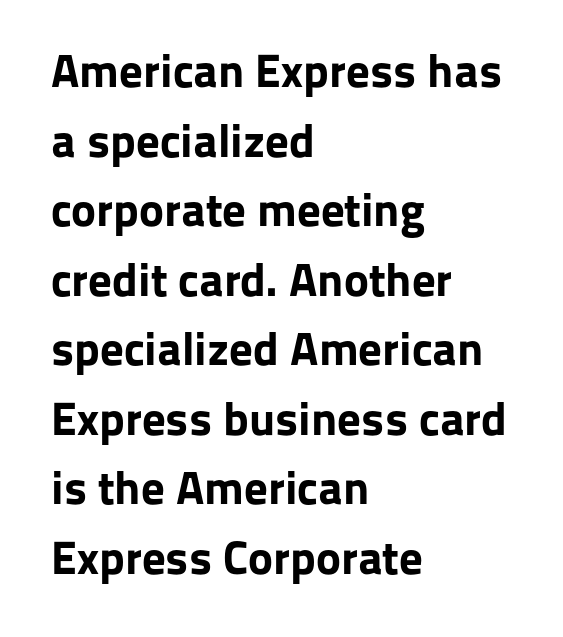
The image shows 47 px bold sans-serif type, upright; set left-aligned, normal line spacing (1.48x), normal letter spacing, not underlined; low stroke contrast and a medium x-height.
